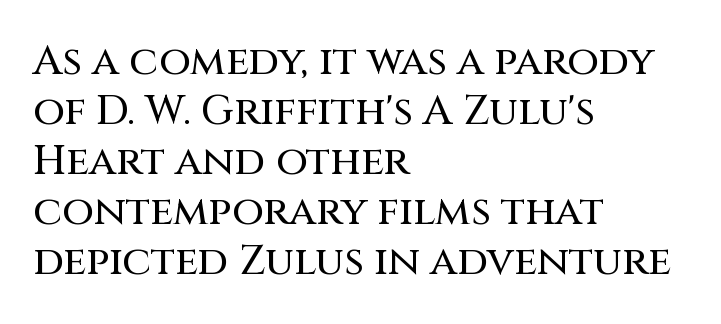
The image shows 41 px sans-serif type, upright; set left-aligned, line spacing 1.22x, normal letter spacing, not underlined; medium stroke contrast and a large x-height.
